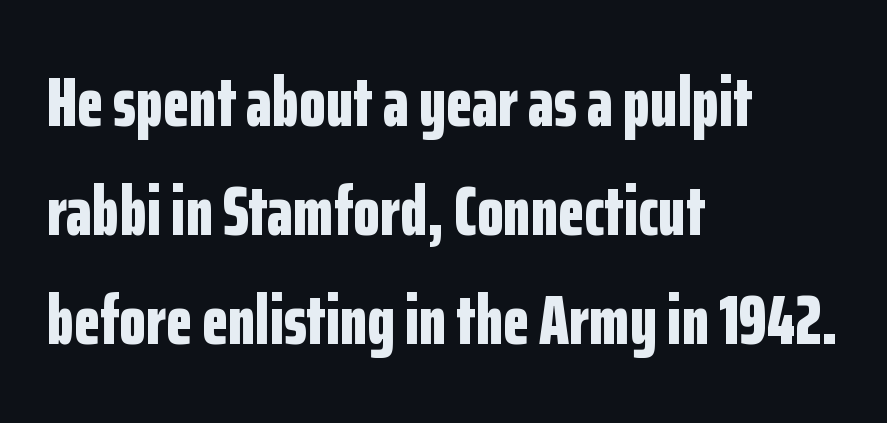
The image shows 69 px bold, condensed sans-serif type, upright; set left-aligned, normal line spacing (1.58x), normal letter spacing, not underlined; low stroke contrast and a medium x-height.
